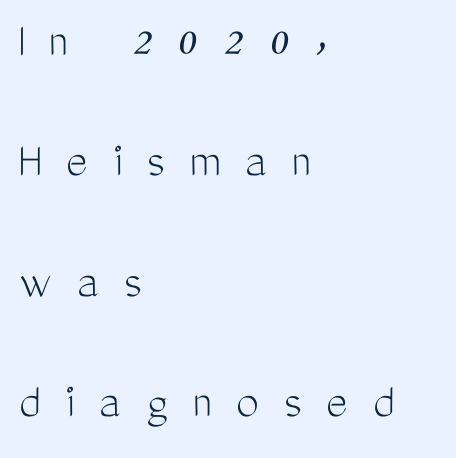
{"serif": "no", "italic": "no", "bold": "no", "weight": "light", "width": "condensed", "stroke_contrast": "medium", "x_height": "medium", "monospaced": "no", "underline": "no", "align": "left", "line_spacing": "loose", "line_spacing_ratio": 2.36, "letter_spacing": "wide", "letter_spacing_em": 0.49, "glyph_px": 51}
